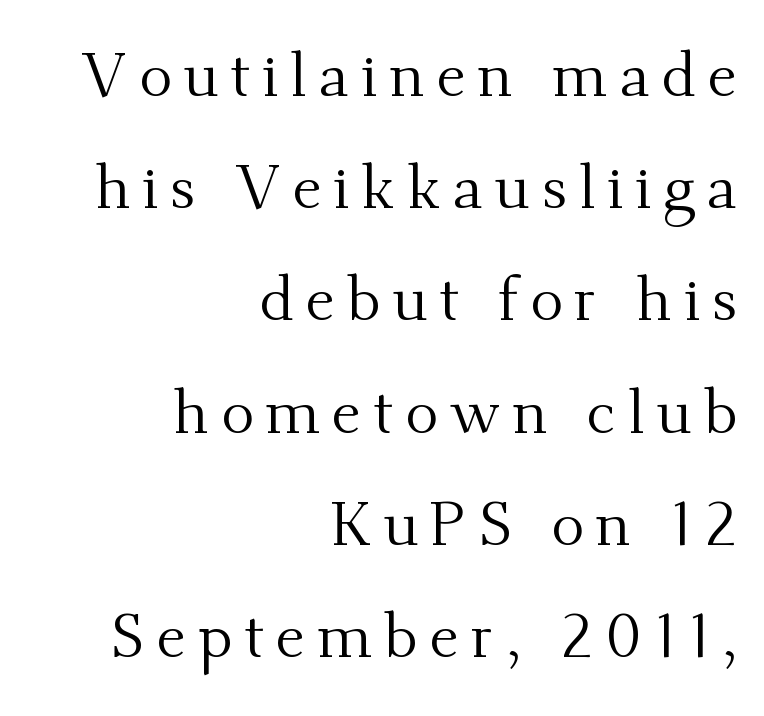
Stem width sits at or under what a default text font uses. Is this a fixed-width face? No — the glyphs have proportional, varying widths. Type without underlining. A student would call this right alignment; a typographer would say flush right, rag left. Font category for this specimen: serif.
